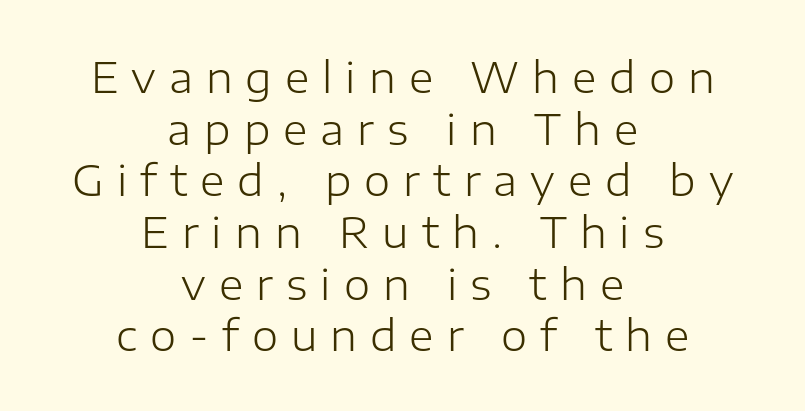
Q: Is the text bold? A: No.
Q: Is the text italic (slanted)? A: No, it is upright.
Q: Is the typeface a serif or a sans-serif typeface? A: Sans-serif.
Q: Is the text underlined? A: No.
Q: How is the paragraph aligned? A: Centered.
Q: Is the spacing between letters normal or unusually wide? A: Unusually wide.
Q: Width (condensed, normal, or wide)? A: Normal.
Q: Stroke contrast? A: Low.
Q: x-height? A: Medium.
Q: Monospaced? A: No.
